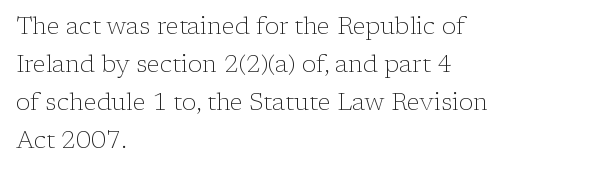
Caption: standard tracking, unaltered. How would I describe the line gaps? Plain and ordinary. Notice how the stems are strictly vertical — no italics here. The typeface has the unassuming heft of standard copy or less. The lines are quadded left.
